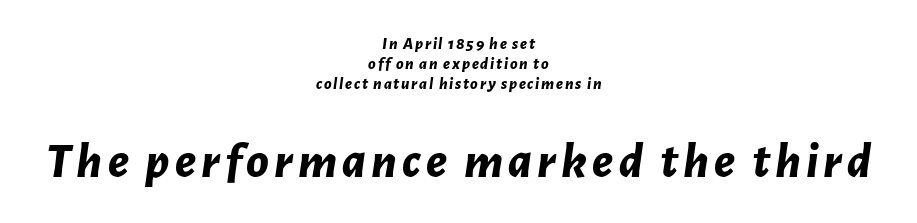
{"italic": "yes", "lean": "right", "slant_degrees": 7, "bold": "yes", "weight": "bold", "width": "normal", "stroke_contrast": "low", "x_height": "medium", "monospaced": "no", "underline": "no", "align": "center", "line_spacing_ratio": 1.18, "larger_block": "second", "size_ratio": 3.0, "glyph_px": 51}
